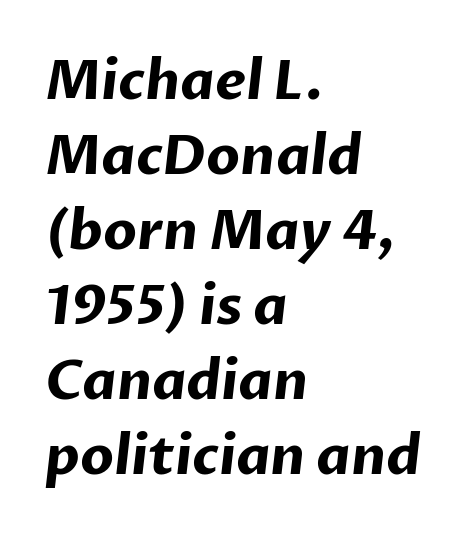
{"serif": "no", "bold": "yes", "weight": "bold", "width": "normal", "stroke_contrast": "low", "x_height": "medium", "monospaced": "no", "underline": "no", "align": "left", "line_spacing": "normal", "line_spacing_ratio": 1.39, "letter_spacing": "normal", "letter_spacing_em": 0.0, "glyph_px": 54}
